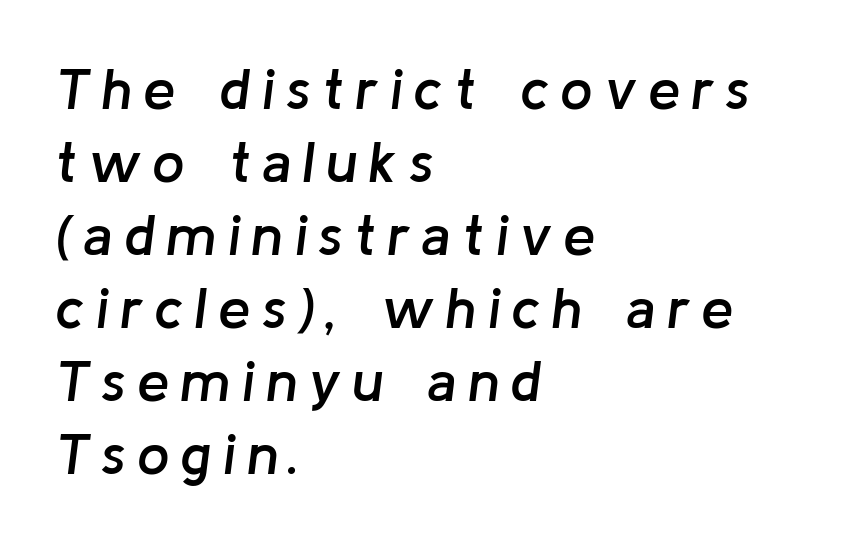
The image shows 58 px semibold type, italic (leaning right); set left-aligned, normal line spacing (1.26x), not underlined; low stroke contrast and a medium x-height.
